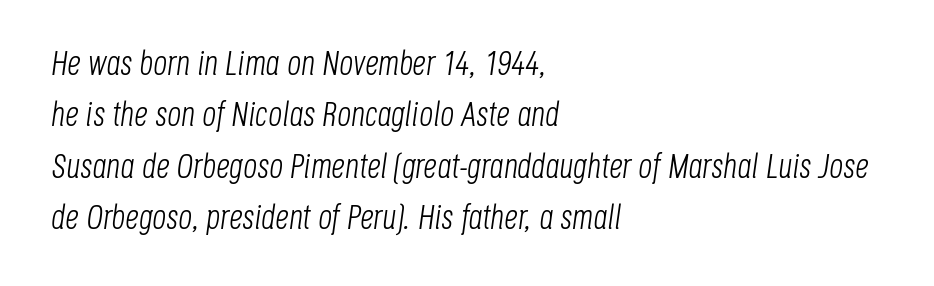
{"italic": "yes", "lean": "right", "slant_degrees": 8, "bold": "no", "weight": "light", "width": "condensed", "stroke_contrast": "low", "x_height": "large", "monospaced": "no", "underline": "no", "align": "left", "line_spacing": "normal", "line_spacing_ratio": 1.51, "letter_spacing": "normal", "letter_spacing_em": 0.0, "glyph_px": 34}
